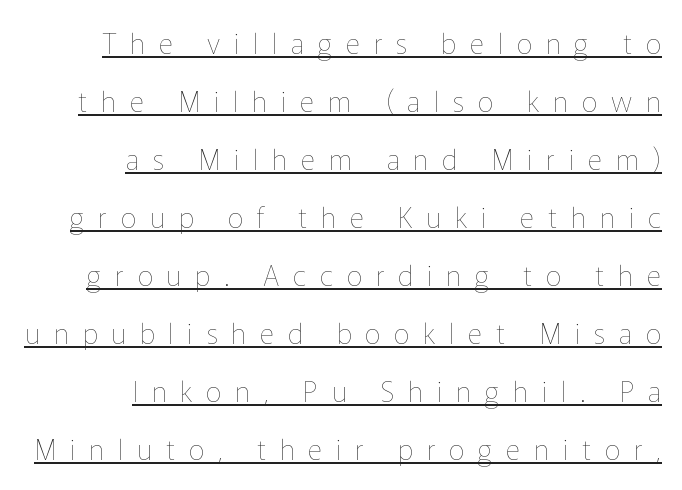
One-word summary of the alignment: right. Look at the tracking — it's clearly loosened, letters drifting apart. These lines are rendered in a variable-pitch font. The passage shown is underscored from start to finish. Unbolded letterforms with no extra heft. Is there any slant? The stems are plumb.
